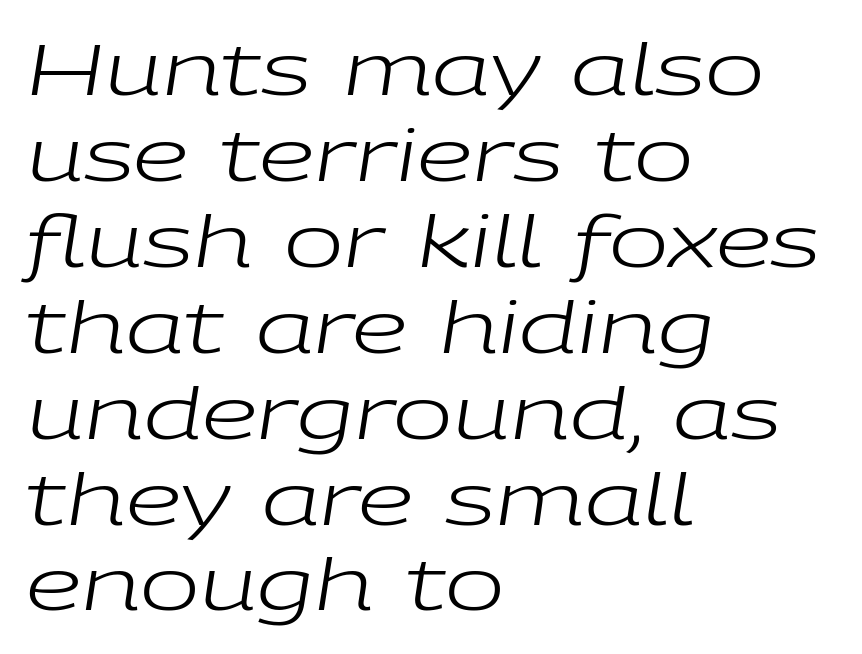
This sample is left-justified, so line endings fall wherever the words run out. The lettering tilts uniformly, giving the passage an italic look. This sample has the flowing, uneven cadence of proportional lettering. A quiet, ordinary-to-light weight characterises the typeface. The face used here is rendered with its standard letterfit.
